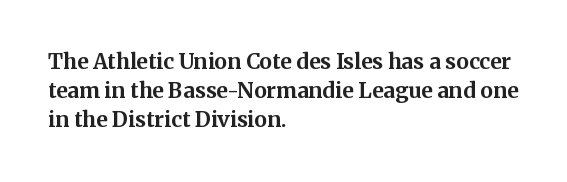
{"italic": "no", "bold": "yes", "underline": "no", "align": "left", "line_spacing": "normal", "line_spacing_ratio": 1.39, "letter_spacing": "normal", "letter_spacing_em": 0.0, "glyph_px": 21}
